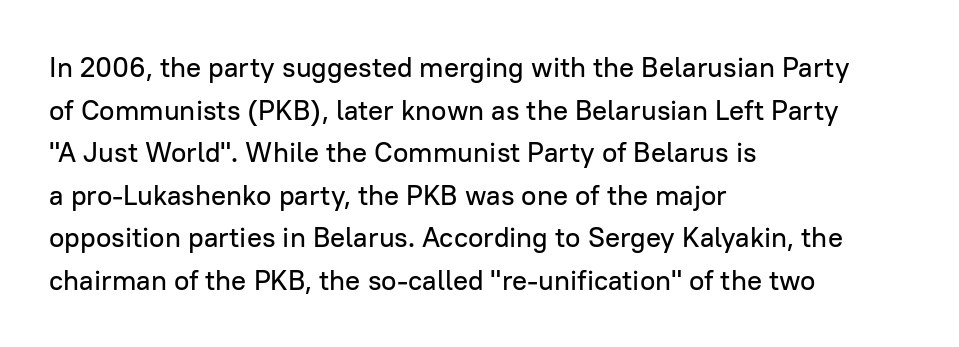
{"serif": "no", "italic": "no", "width": "normal", "stroke_contrast": "low", "x_height": "medium", "monospaced": "no", "underline": "no", "align": "left", "line_spacing": "normal", "line_spacing_ratio": 1.52, "letter_spacing": "normal", "letter_spacing_em": 0.0, "glyph_px": 28}
